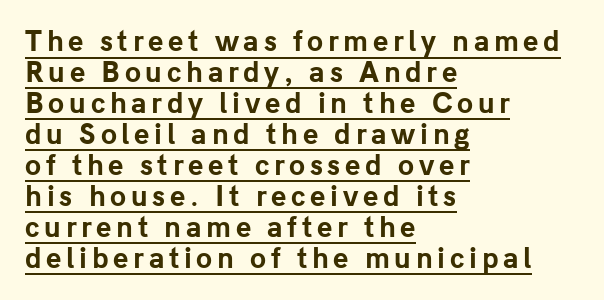
{"italic": "no", "bold": "yes", "underline": "yes", "align": "left", "line_spacing_ratio": 1.19, "glyph_px": 26}
